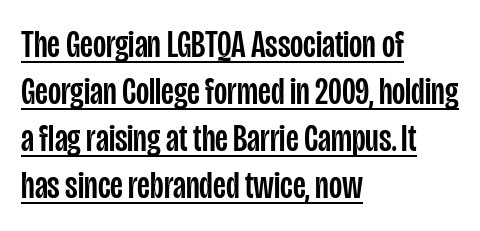
{"serif": "no", "italic": "no", "width": "condensed", "stroke_contrast": "low", "x_height": "large", "monospaced": "no", "underline": "yes", "align": "left", "line_spacing_ratio": 1.24, "letter_spacing": "normal", "letter_spacing_em": 0.0, "glyph_px": 38}
